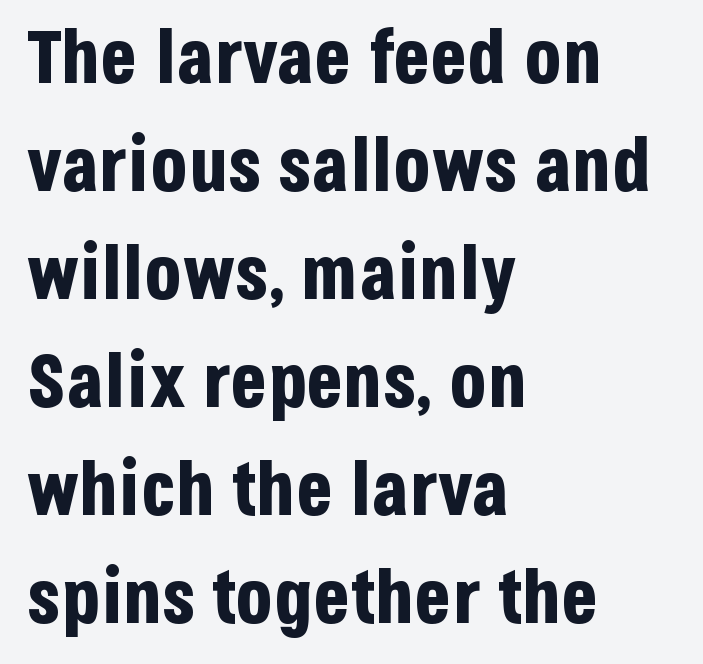
{"serif": "no", "italic": "no", "bold": "yes", "weight": "bold", "width": "condensed", "stroke_contrast": "low", "x_height": "large", "monospaced": "no", "underline": "no", "align": "left", "line_spacing": "normal", "line_spacing_ratio": 1.42, "letter_spacing": "normal", "letter_spacing_em": 0.0, "glyph_px": 76}
